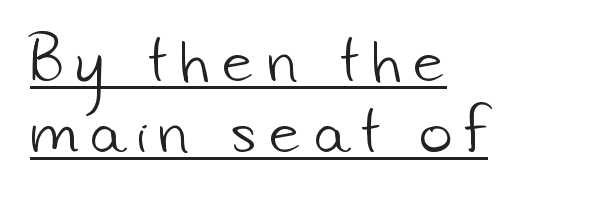
The image shows 56 px light sans-serif type; set left-aligned, normal line spacing (1.27x), unusually wide letter spacing (+0.24 em), underlined; low stroke contrast and a small x-height.
